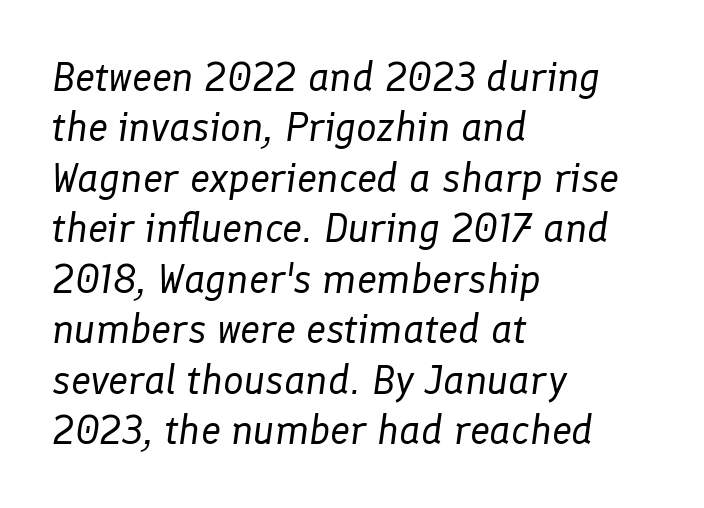
The passage shown is not bold in any degree. Slanted lettering throughout. The lines in this sample share a left origin and differ only in where they stop. This sample uses plain, unmodified letter spacing.
